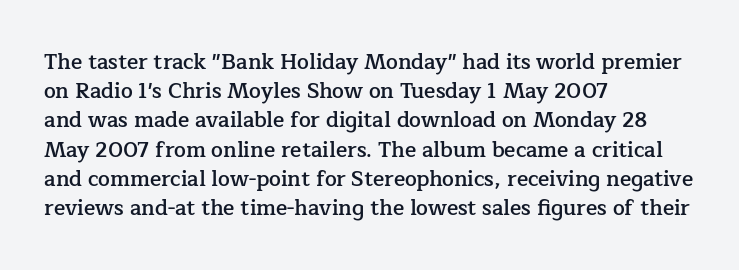
The image shows 21 px text type, upright; set left-aligned, normal line spacing (1.39x), normal letter spacing, not underlined.
